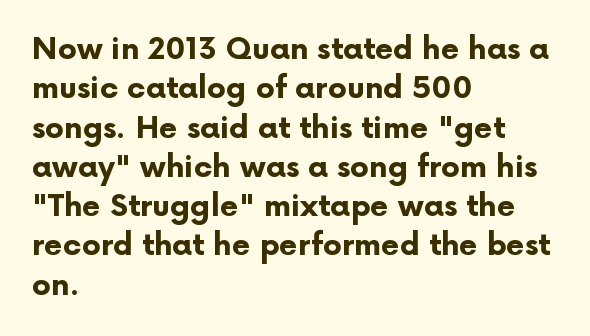
Q: Is the text bold? A: Yes.
Q: Is the text italic (slanted)? A: No, it is upright.
Q: Is the typeface a serif or a sans-serif typeface? A: Sans-serif.
Q: Is the text underlined? A: No.
Q: How is the paragraph aligned? A: Left-aligned.
Q: Is the spacing between letters normal or unusually wide? A: Normal.
Q: Is the spacing between lines tight, normal or loose? A: Normal.
Q: Width (condensed, normal, or wide)? A: Normal.
Q: Stroke contrast? A: Low.
Q: x-height? A: Medium.
Q: Monospaced? A: No.
